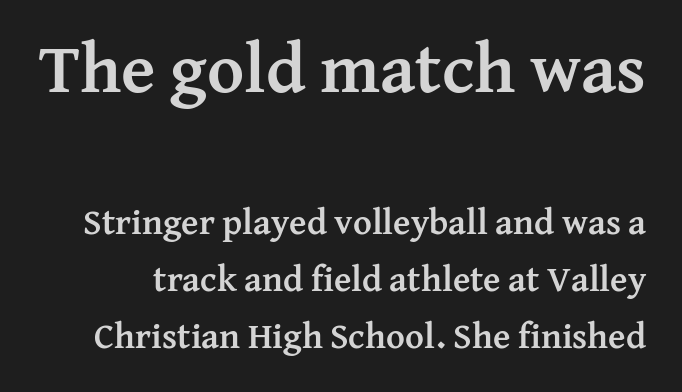
The baseline area is clear. The rows are spaced the way most documents space them. The strokes are fattened all the way to bold. You can tell from the footed stems that serif type was used.
